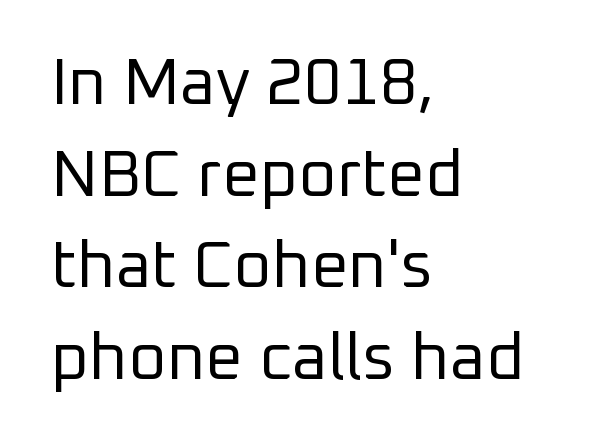
Q: Is the text bold? A: No.
Q: Is the text italic (slanted)? A: No, it is upright.
Q: Is the typeface a serif or a sans-serif typeface? A: Sans-serif.
Q: Is the text underlined? A: No.
Q: How is the paragraph aligned? A: Left-aligned.
Q: Is the spacing between letters normal or unusually wide? A: Normal.
Q: Is the spacing between lines tight, normal or loose? A: Normal.
Q: Width (condensed, normal, or wide)? A: Normal.
Q: Stroke contrast? A: Low.
Q: x-height? A: Medium.
Q: Monospaced? A: No.
